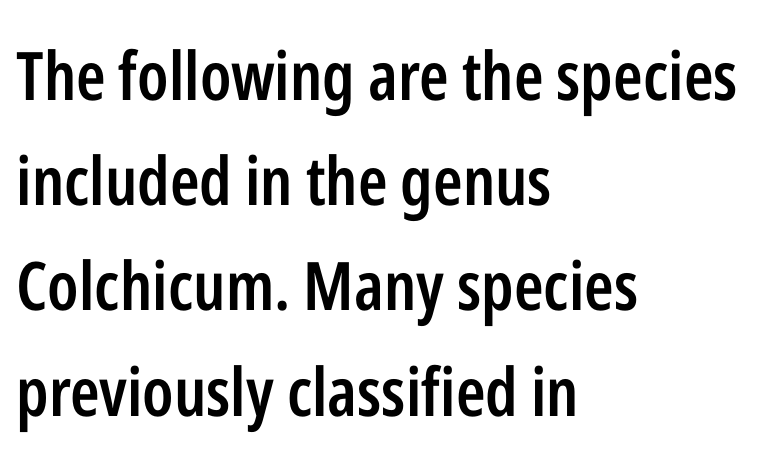
The image shows 67 px semibold, condensed sans-serif type, upright; set left-aligned, normal line spacing (1.57x), normal letter spacing, not underlined; low stroke contrast and a medium x-height.
